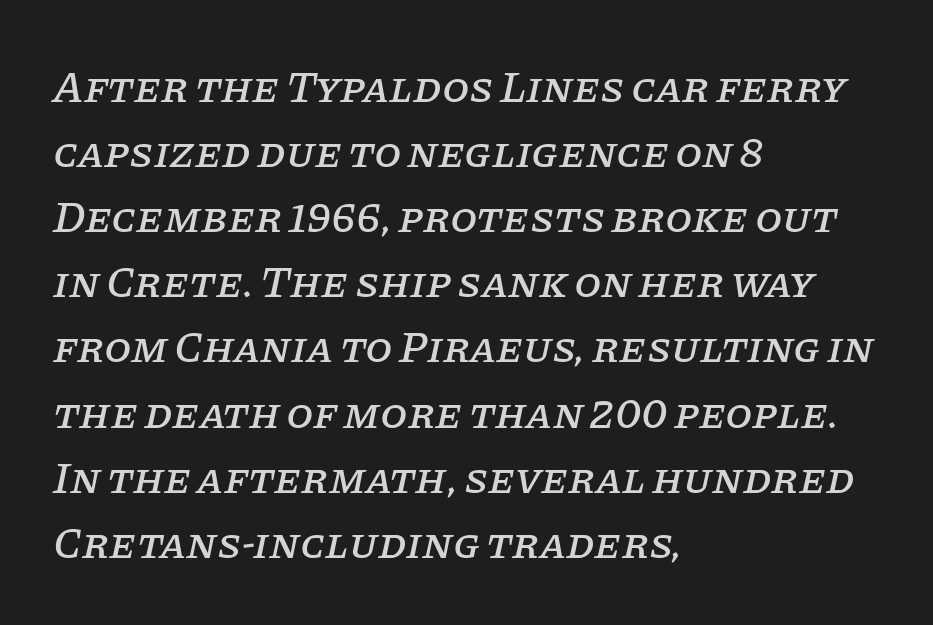
Letter spacing: default. The type family on display is of the serif kind. Is this a fixed-width face? No — the glyphs have proportional, varying widths. The line-height multiplier appears to be the usual default. Does the lettering tilt? It does — this is italic.
